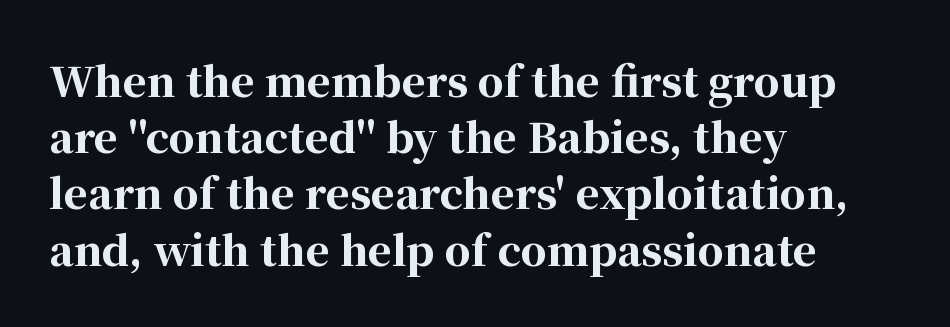
The image shows 41 px bold serif type, upright; set left-aligned, normal line spacing (1.37x), normal letter spacing, not underlined; high stroke contrast and a medium x-height.
